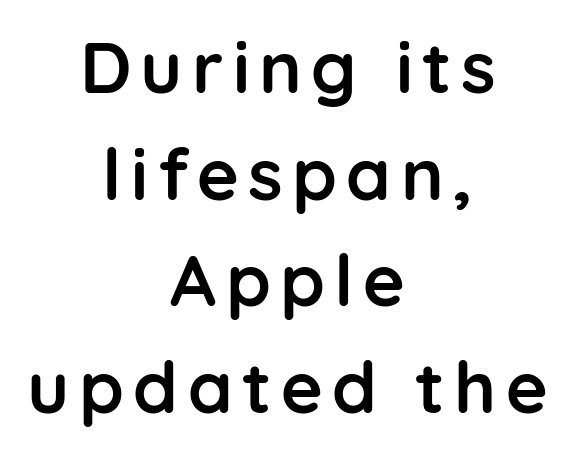
The image shows 72 px semibold sans-serif type, upright; set centered, normal line spacing (1.48x), not underlined; low stroke contrast and a medium x-height.
